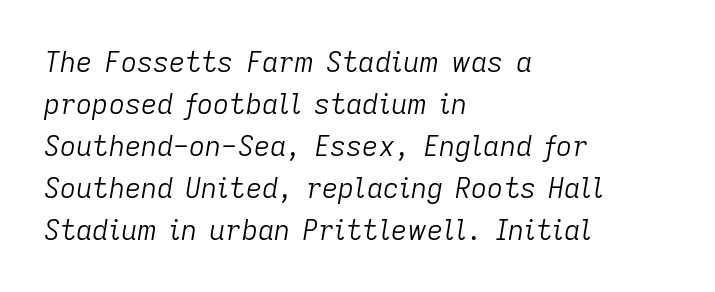
{"italic": "yes", "lean": "right", "slant_degrees": 9, "bold": "no", "weight": "light", "width": "normal", "stroke_contrast": "low", "x_height": "medium", "monospaced": "no", "underline": "no", "align": "left", "line_spacing": "normal", "line_spacing_ratio": 1.5, "letter_spacing": "normal", "letter_spacing_em": 0.0, "glyph_px": 28}
